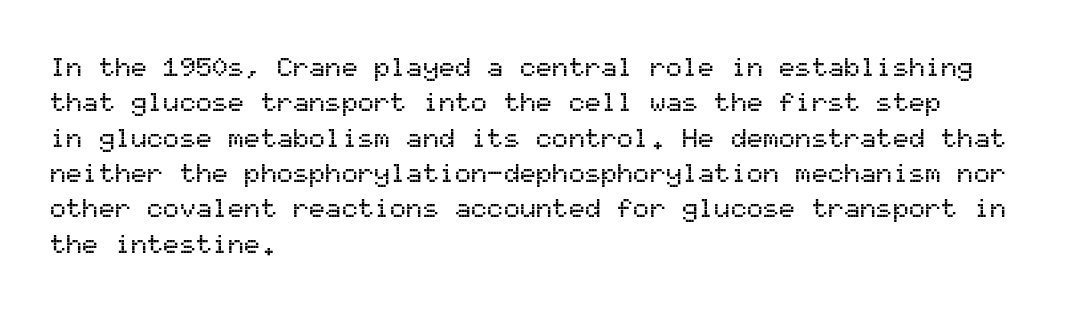
{"italic": "no", "underline": "no", "align": "left", "line_spacing": "normal", "line_spacing_ratio": 1.31, "letter_spacing": "normal", "letter_spacing_em": 0.0, "glyph_px": 27}
